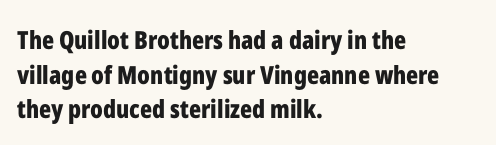
The type sits square on the baseline with zero lean. Summary of weight: heavy, a full bold. Rule under the text: the space is simply empty. Is the letter spacing exaggerated? No — it looks like the ordinary default.
